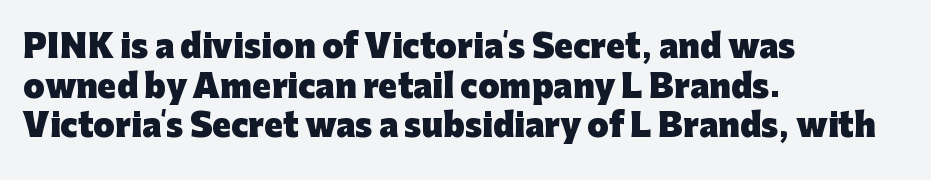
The image shows 31 px heavy sans-serif type, upright; set left-aligned, normal line spacing (1.28x), normal letter spacing, not underlined; low stroke contrast and a medium x-height.
